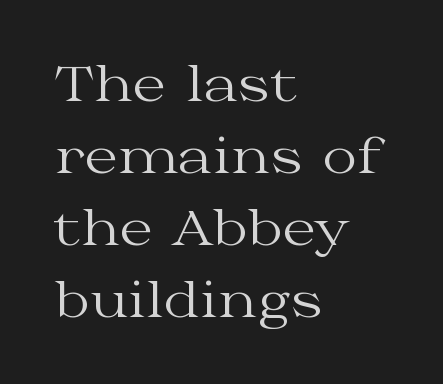
The image shows 48 px regular-weight, wide serif type, upright; set left-aligned, normal line spacing (1.5x), normal letter spacing, not underlined; medium stroke contrast and a medium x-height.
